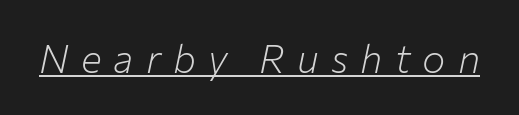
The image shows 39 px light type, italic (leaning right); set unusually wide letter spacing (+0.31 em), underlined; low stroke contrast and a medium x-height.
